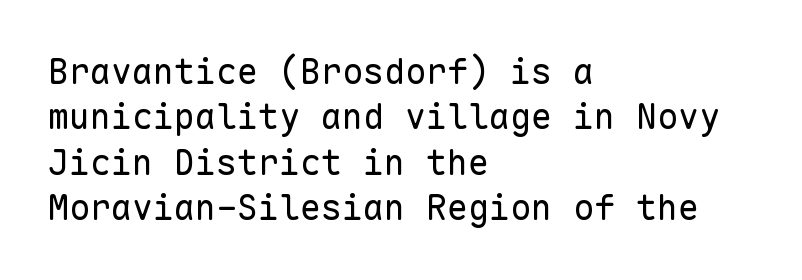
Q: Is the text bold? A: No.
Q: Is the text italic (slanted)? A: No, it is upright.
Q: Is the typeface a serif or a sans-serif typeface? A: Sans-serif.
Q: Is the text underlined? A: No.
Q: How is the paragraph aligned? A: Left-aligned.
Q: Is the spacing between letters normal or unusually wide? A: Normal.
Q: Is the spacing between lines tight, normal or loose? A: Normal.
Q: Width (condensed, normal, or wide)? A: Normal.
Q: Stroke contrast? A: Low.
Q: x-height? A: Medium.
Q: Monospaced? A: Yes.
